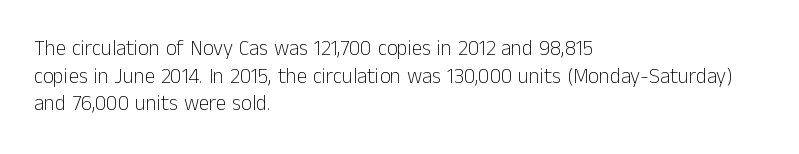
{"italic": "no", "bold": "no", "underline": "no", "align": "left", "line_spacing": "normal", "line_spacing_ratio": 1.31, "letter_spacing": "normal", "letter_spacing_em": 0.0, "glyph_px": 21}
